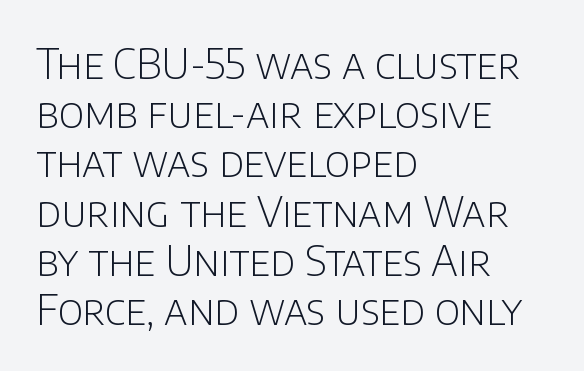
Q: Is the text bold? A: No.
Q: Is the text italic (slanted)? A: No, it is upright.
Q: Is the typeface a serif or a sans-serif typeface? A: Sans-serif.
Q: Is the text underlined? A: No.
Q: How is the paragraph aligned? A: Left-aligned.
Q: Is the spacing between letters normal or unusually wide? A: Normal.
Q: Width (condensed, normal, or wide)? A: Normal.
Q: Stroke contrast? A: Low.
Q: x-height? A: Large.
Q: Monospaced? A: No.
